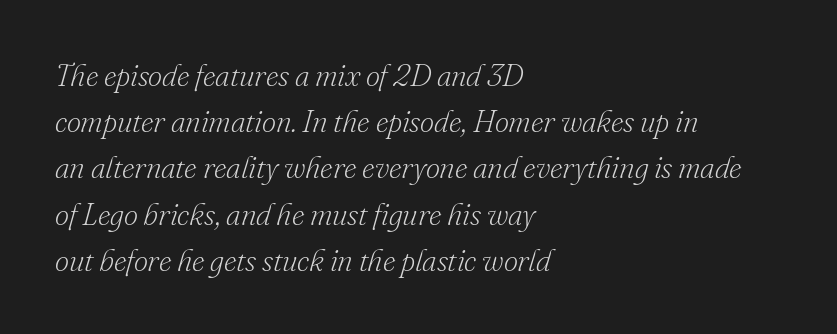
Character widths vary here, with narrow letters taking less room than wide ones. Characters follow at the spacing the type designer built in. Reading down the column, the eye jumps a familiar distance to each next line. It's the slanting kind of type.
